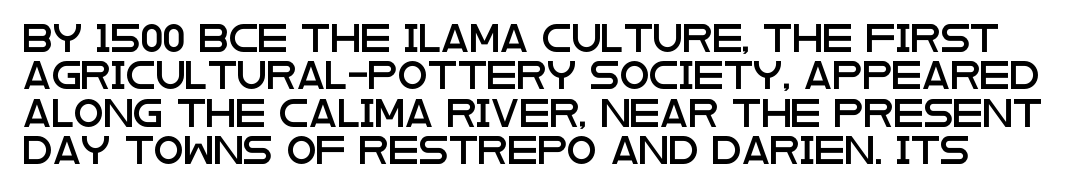
{"italic": "no", "underline": "no", "line_spacing": "normal", "line_spacing_ratio": 1.38, "letter_spacing": "normal", "letter_spacing_em": 0.0, "glyph_px": 27}
